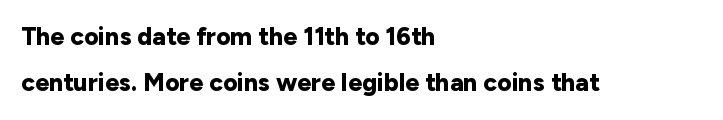
Is the type bold? Yes — the strokes are clearly thick and heavy. There is no visible air inserted between adjacent glyphs. These lines are set flush left with a ragged right edge. The lettering holds an erect, upright posture throughout.
